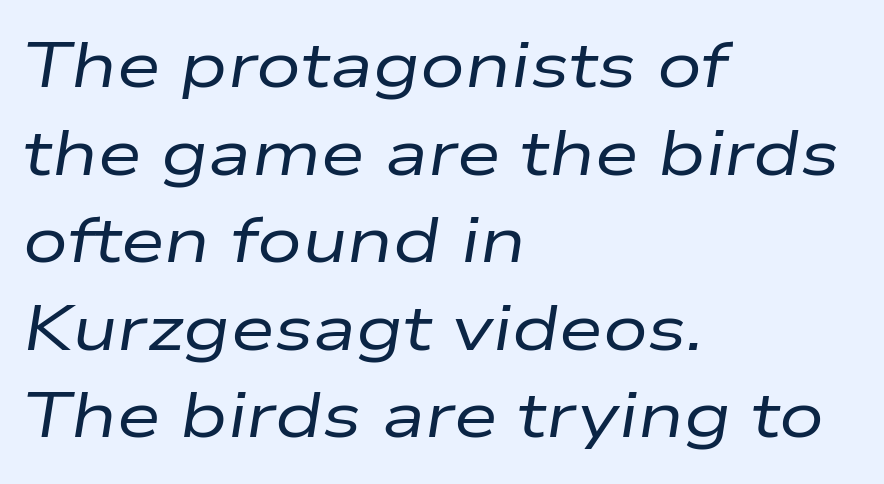
Q: Is the text bold? A: No.
Q: Is the text italic (slanted)? A: Yes, it leans right by about 9 degrees.
Q: Is the text underlined? A: No.
Q: How is the paragraph aligned? A: Left-aligned.
Q: Is the spacing between letters normal or unusually wide? A: Normal.
Q: Is the spacing between lines tight, normal or loose? A: Normal.
Q: Width (condensed, normal, or wide)? A: Wide.
Q: Stroke contrast? A: Low.
Q: x-height? A: Medium.
Q: Monospaced? A: No.
